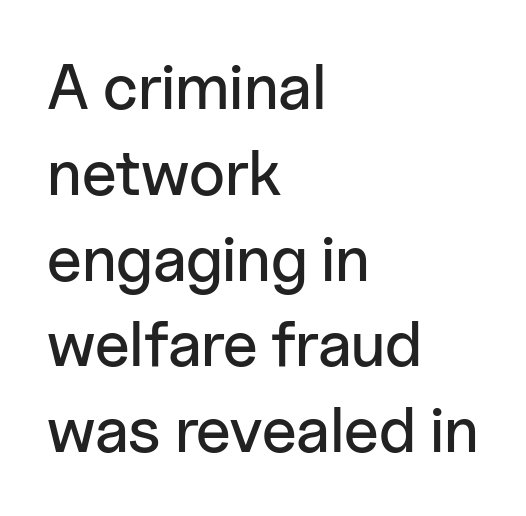
The passage shown has conventional tracking throughout. The words here are not underlined. The ragged edge is on the right, which tells us the setting is flush left. Ascenders rise straight up at ninety degrees. One glance says typical: line gaps are just what's usual.
